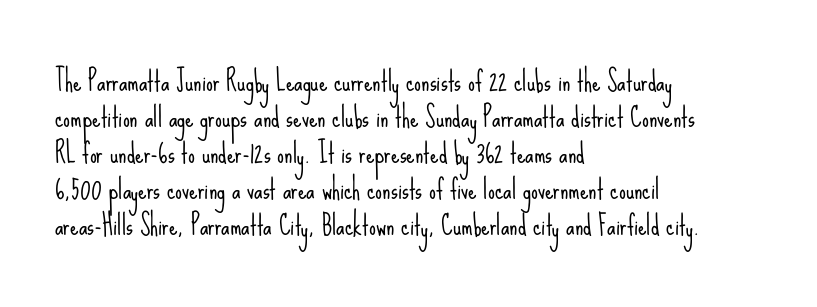
The image shows 27 px text type, upright; set left-aligned, normal line spacing (1.33x), normal letter spacing, not underlined.
